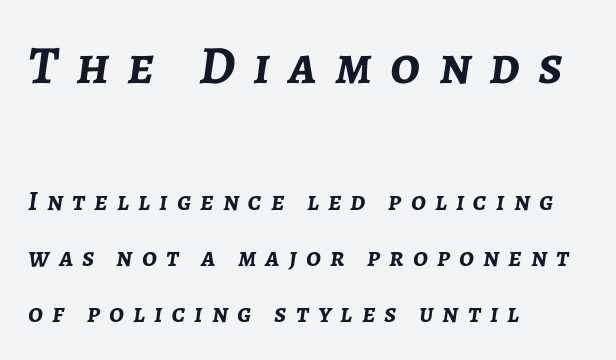
The image shows 54 px semibold type, italic (leaning right); set left-aligned, loose line spacing (2.06x), unusually wide letter spacing (+0.34 em), not underlined; the first (top) block is 2.0x larger; low stroke contrast and a medium x-height.
